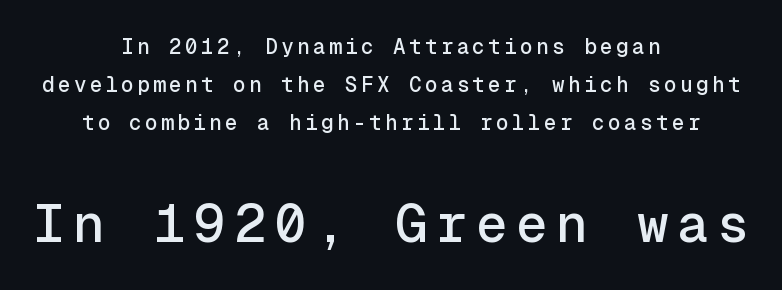
Q: Is the text italic (slanted)? A: No, it is upright.
Q: Is the typeface a serif or a sans-serif typeface? A: Sans-serif.
Q: Is the text underlined? A: No.
Q: How is the paragraph aligned? A: Centered.
Q: Which block of text is set in a larger size, the first (top) or the second (bottom)? A: The second (bottom) one.
Q: Width (condensed, normal, or wide)? A: Normal.
Q: x-height? A: Medium.
Q: Monospaced? A: Yes.
